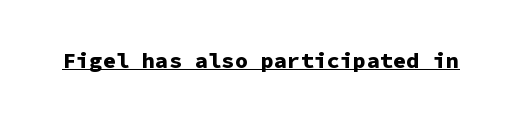
{"italic": "no", "bold": "yes", "underline": "yes", "letter_spacing": "normal", "letter_spacing_em": 0.0, "glyph_px": 22}
